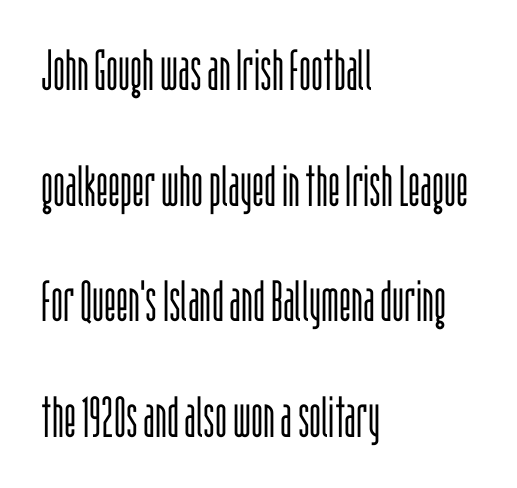
The image shows 57 px light, condensed sans-serif type, upright; set left-aligned, loose line spacing (2.03x), normal letter spacing, not underlined; low stroke contrast and a large x-height.
